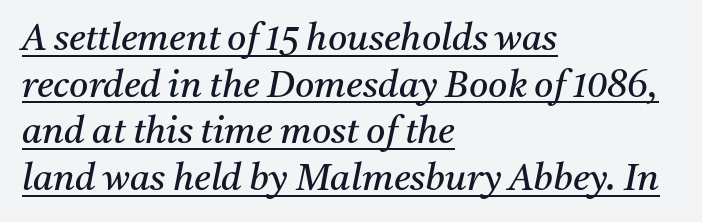
Q: Is the text bold? A: No.
Q: Is the text italic (slanted)? A: Yes, it leans right by about 11 degrees.
Q: Is the typeface a serif or a sans-serif typeface? A: Serif.
Q: Is the text underlined? A: Yes.
Q: How is the paragraph aligned? A: Left-aligned.
Q: Is the spacing between letters normal or unusually wide? A: Normal.
Q: Is the spacing between lines tight, normal or loose? A: Normal.
Q: Width (condensed, normal, or wide)? A: Normal.
Q: Stroke contrast? A: Medium.
Q: x-height? A: Medium.
Q: Monospaced? A: No.
